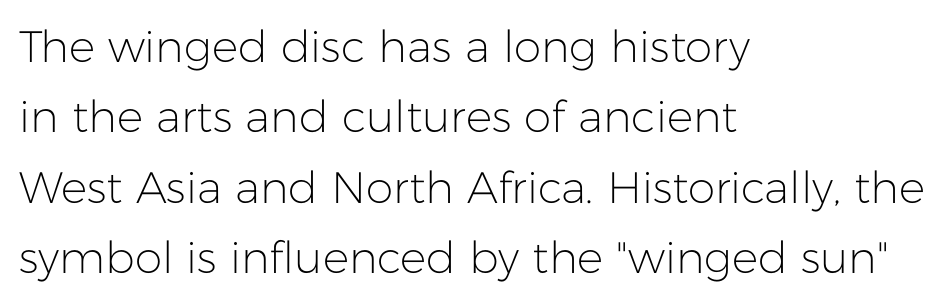
Bare-footed words on every line. Caption: face not bold, strokes unweighted. Serif or sans? Sans — the stroke terminals are bare. The rows are spaced the way most documents space them. The letters advance in unequal steps, a hallmark of proportional type.
